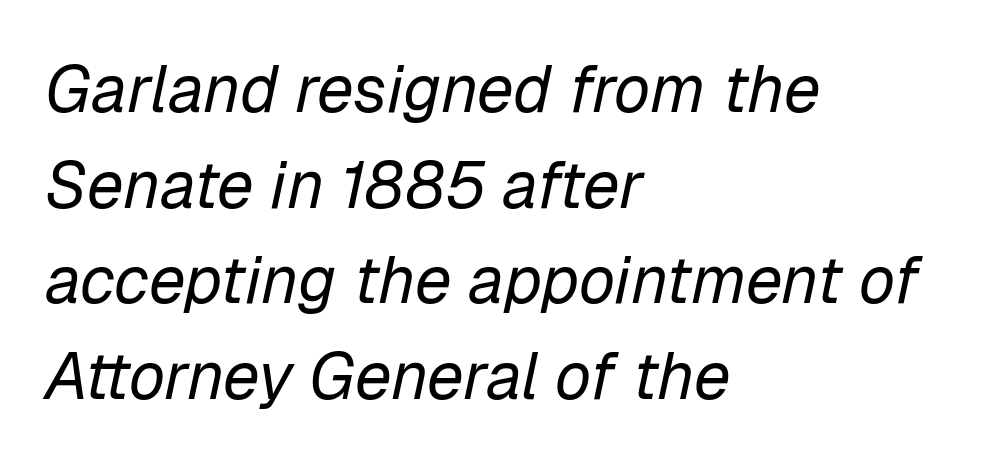
The image shows 66 px regular-weight type, italic (leaning right); set left-aligned, normal line spacing (1.45x), normal letter spacing, not underlined; low stroke contrast and a medium x-height.
